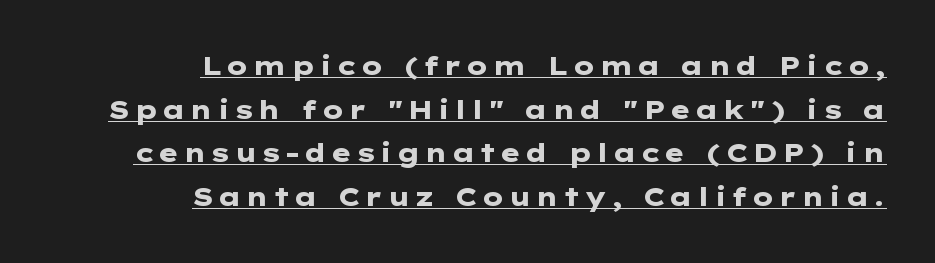
Q: Is the text bold? A: Yes.
Q: Is the text italic (slanted)? A: No, it is upright.
Q: Is the text underlined? A: Yes.
Q: How is the paragraph aligned? A: Right-aligned.
Q: Is the spacing between lines tight, normal or loose? A: Normal.
